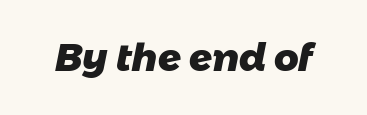
The image shows 38 px heavy sans-serif type; set normal letter spacing, not underlined; low stroke contrast and a medium x-height.
